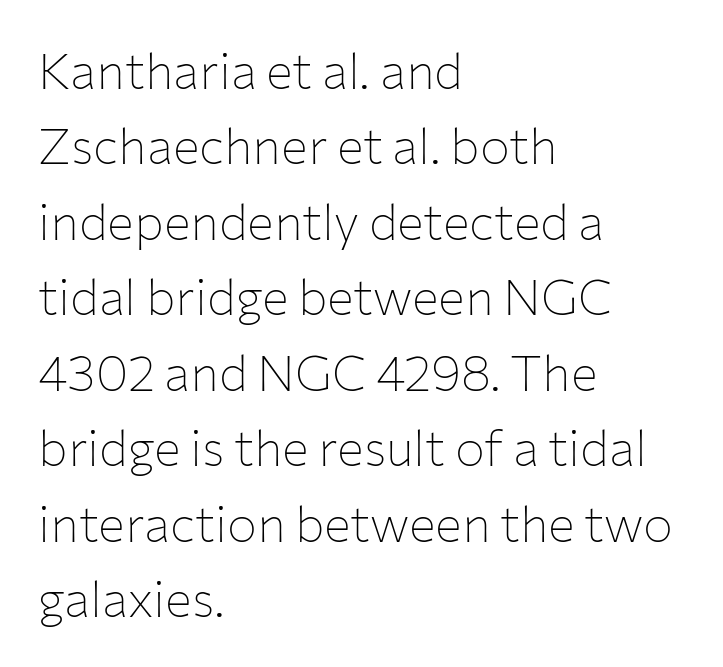
Q: Is the text bold? A: No.
Q: Is the text italic (slanted)? A: No, it is upright.
Q: Is the typeface a serif or a sans-serif typeface? A: Sans-serif.
Q: Is the text underlined? A: No.
Q: How is the paragraph aligned? A: Left-aligned.
Q: Is the spacing between letters normal or unusually wide? A: Normal.
Q: Is the spacing between lines tight, normal or loose? A: Normal.
Q: Width (condensed, normal, or wide)? A: Normal.
Q: Stroke contrast? A: Low.
Q: x-height? A: Medium.
Q: Monospaced? A: No.
